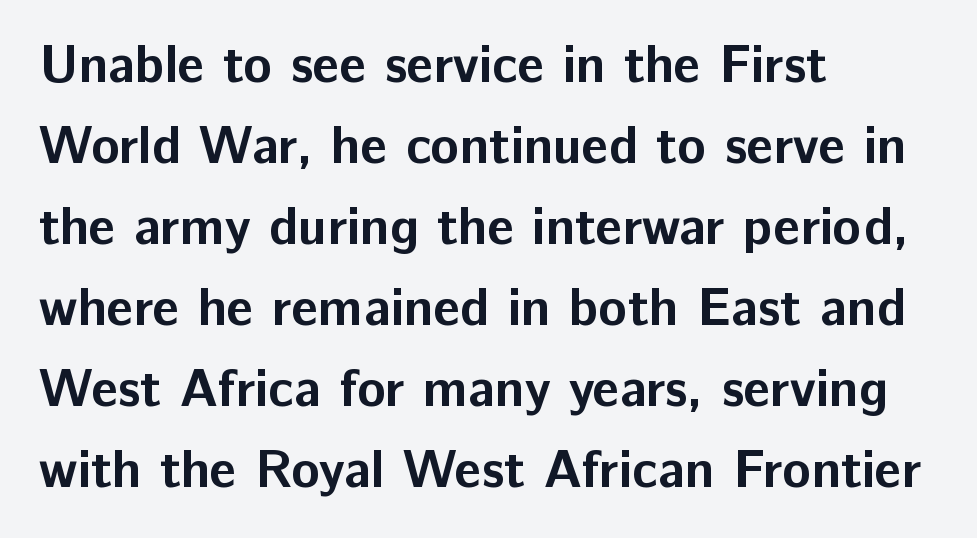
The typography opts for an upright posture over an oblique one. Compared with an ordinary text face, these strokes are far heavier — a full bold. You could not count columns in this text — the font is proportionally spaced. The text was rendered using a sans face with plain stroke endings. The face used here is rendered with its standard letterfit.
